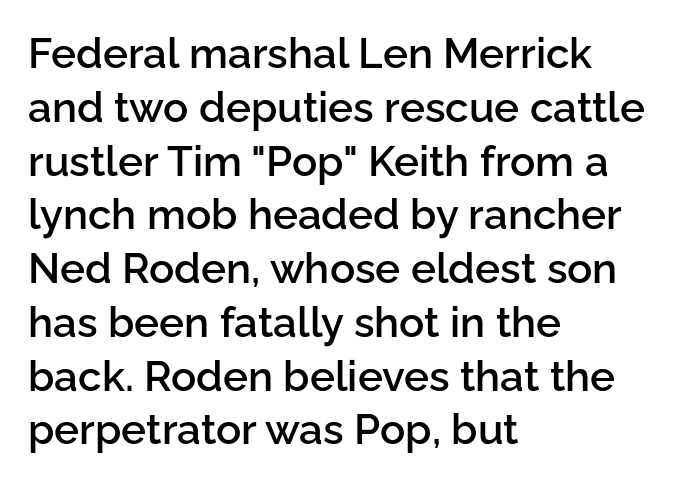
Just letters on the line, the space beneath them empty. All the whitespace from short lines collects on the right. Examine the stroke ends and you'll find no serifs. Rows of type keep a routine distance in the vertical direction.
